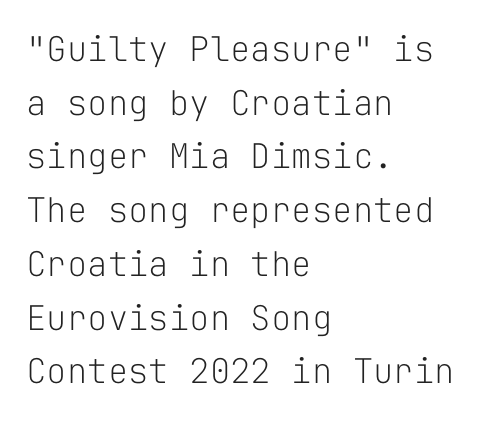
The image shows 34 px light sans-serif type, upright, monospaced; set left-aligned, normal line spacing (1.58x), normal letter spacing, not underlined; low stroke contrast and a medium x-height.
